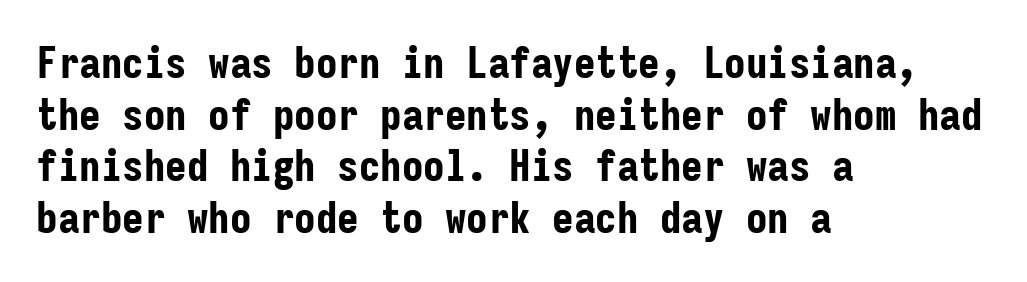
The image shows 43 px bold, condensed sans-serif type, upright, monospaced; set left-aligned, line spacing 1.2x, normal letter spacing, not underlined; low stroke contrast and a medium x-height.
